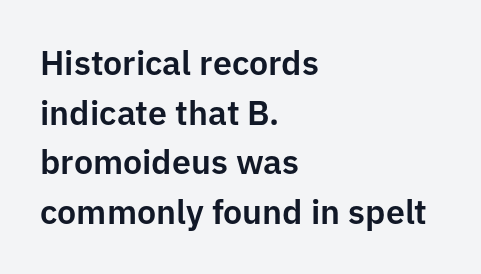
Q: Is the text italic (slanted)? A: No, it is upright.
Q: Is the typeface a serif or a sans-serif typeface? A: Sans-serif.
Q: Is the text underlined? A: No.
Q: How is the paragraph aligned? A: Left-aligned.
Q: Is the spacing between letters normal or unusually wide? A: Normal.
Q: Is the spacing between lines tight, normal or loose? A: Normal.
Q: Width (condensed, normal, or wide)? A: Normal.
Q: Stroke contrast? A: Low.
Q: x-height? A: Medium.
Q: Monospaced? A: No.
